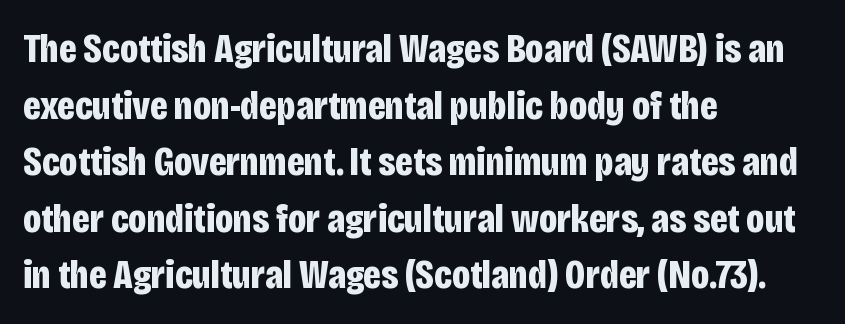
Inter-character spacing is left at the font's built-in metrics. Vertical strokes here are truly vertical. The setting favours the left margin, as ordinary paragraphs usually do. The letters advance in unequal steps, a hallmark of proportional type. The gap between lines stays unmarked. Letterform terminals end flat and unadorned throughout the passage.
